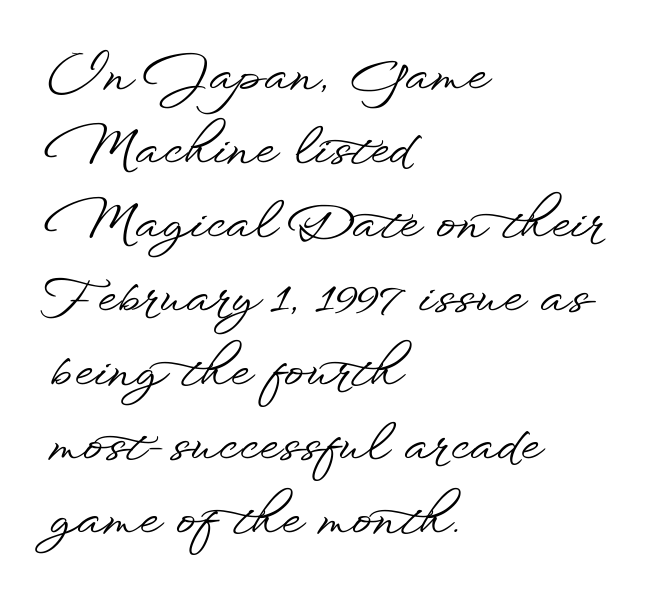
Q: Is the text italic (slanted)? A: Yes.
Q: Is the typeface a serif or a sans-serif typeface? A: Sans-serif.
Q: Is the text underlined? A: No.
Q: How is the paragraph aligned? A: Left-aligned.
Q: Is the spacing between letters normal or unusually wide? A: Normal.
Q: Is the spacing between lines tight, normal or loose? A: Normal.
Q: Width (condensed, normal, or wide)? A: Wide.
Q: Stroke contrast? A: Low.
Q: x-height? A: Small.
Q: Monospaced? A: No.
